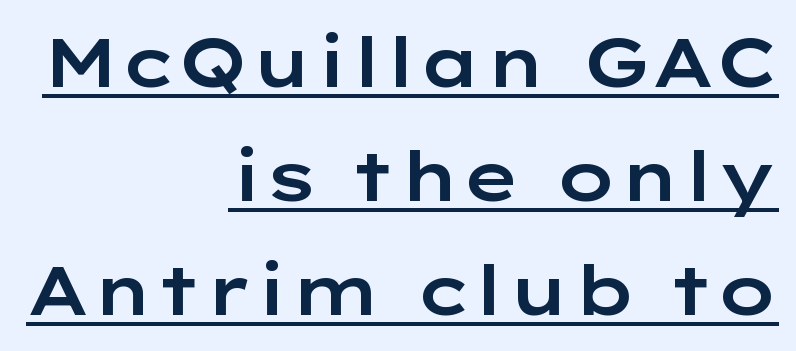
{"serif": "no", "italic": "no", "width": "wide", "stroke_contrast": "low", "x_height": "medium", "monospaced": "no", "underline": "yes", "align": "right", "line_spacing": "normal", "line_spacing_ratio": 1.65, "letter_spacing": "normal", "letter_spacing_em": 0.0, "glyph_px": 69}
